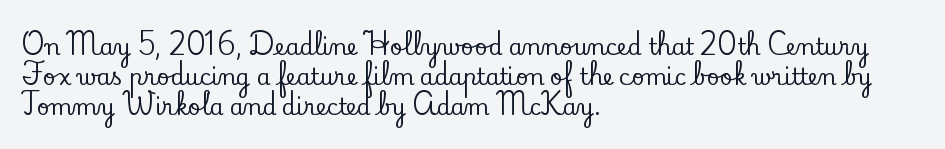
{"italic": "no", "underline": "no", "align": "left", "line_spacing": "normal", "line_spacing_ratio": 1.36, "letter_spacing": "normal", "letter_spacing_em": 0.0, "glyph_px": 22}
